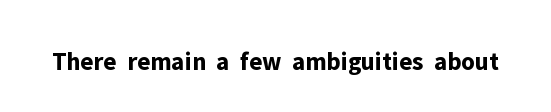
Q: Is the text bold? A: Yes.
Q: Is the text italic (slanted)? A: No, it is upright.
Q: Is the text underlined? A: No.
Q: Is the spacing between letters normal or unusually wide? A: Normal.
